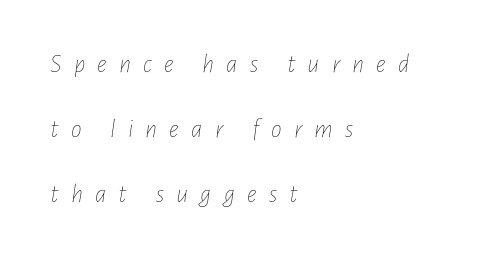
{"italic": "yes", "lean": "right", "slant_degrees": 7, "bold": "no", "underline": "no", "align": "left", "line_spacing": "loose", "line_spacing_ratio": 2.41, "letter_spacing": "wide", "letter_spacing_em": 0.45, "glyph_px": 27}
